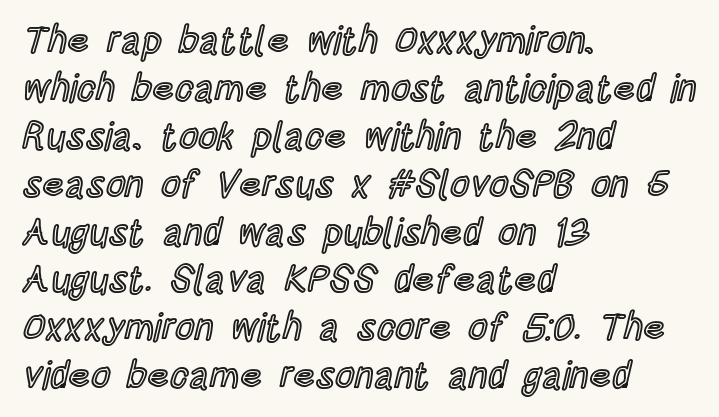
Whoever set this chose a conventional vertical rhythm. These lines are rendered in a variable-pitch font. Unmarked baselines from the first word to the last. This sample uses plain, unmodified letter spacing. Leftover space on each line is placed entirely after the last word.
